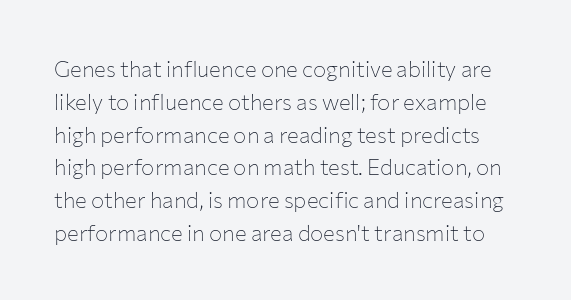
{"italic": "no", "bold": "no", "underline": "no", "line_spacing": "normal", "line_spacing_ratio": 1.49, "letter_spacing": "normal", "letter_spacing_em": 0.0, "glyph_px": 22}
